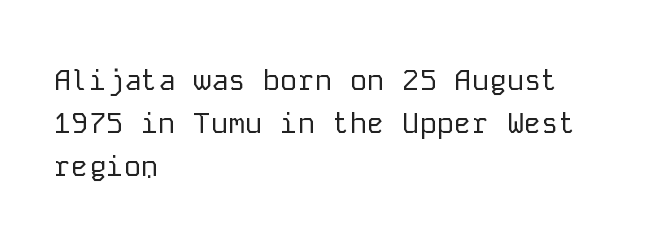
{"serif": "no", "italic": "no", "bold": "no", "weight": "regular", "width": "normal", "stroke_contrast": "low", "x_height": "medium", "monospaced": "yes", "underline": "no", "align": "left", "line_spacing": "normal", "line_spacing_ratio": 1.48, "letter_spacing": "normal", "letter_spacing_em": 0.0, "glyph_px": 29}
